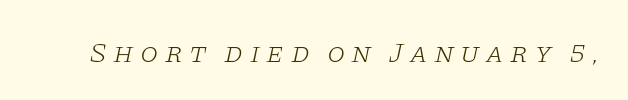
Letters have the restrained weight of plain body copy at most. Each letter keeps its own natural width here, so spacing adapts to shape. The strip under each line holds only bare page. Looking at the ascenders, they clearly lean. This rendering widens character spacing well past its baseline value. Each letter's strokes conclude with small projecting serifs.
